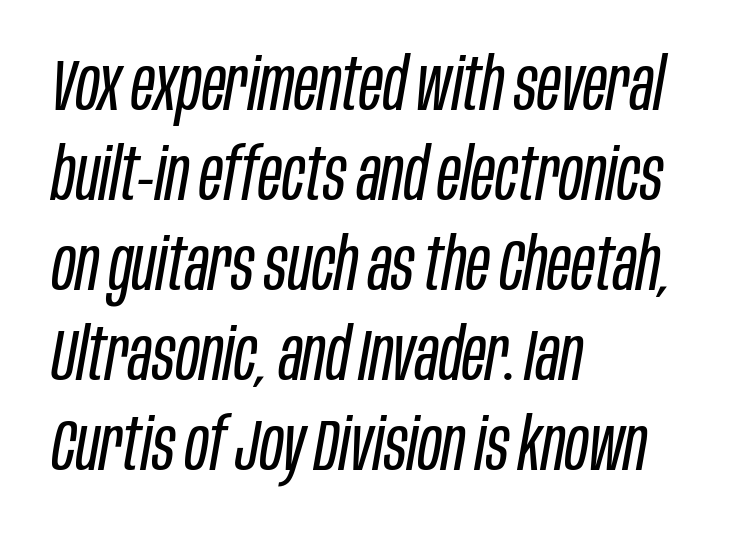
Q: Is the text bold? A: No.
Q: Is the text italic (slanted)? A: Yes, it leans right by about 10 degrees.
Q: Is the text underlined? A: No.
Q: How is the paragraph aligned? A: Left-aligned.
Q: Is the spacing between letters normal or unusually wide? A: Normal.
Q: Is the spacing between lines tight, normal or loose? A: Normal.
Q: Width (condensed, normal, or wide)? A: Condensed.
Q: Stroke contrast? A: Low.
Q: x-height? A: Large.
Q: Monospaced? A: No.
